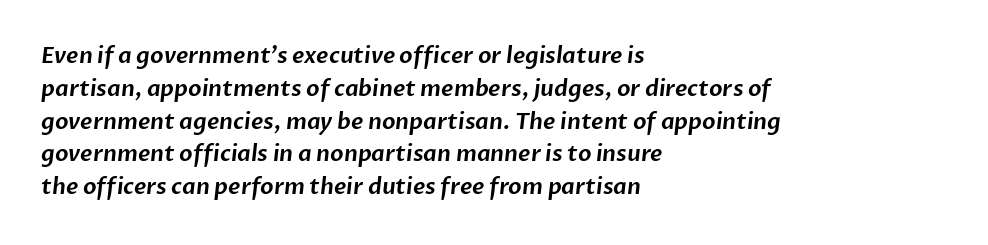
No word sits above an underline. The lines sit at an ordinary, default distance from one another. Is the letter spacing exaggerated? No — it looks like the ordinary default. Caption: multi-line text, flush left, ragged right.
